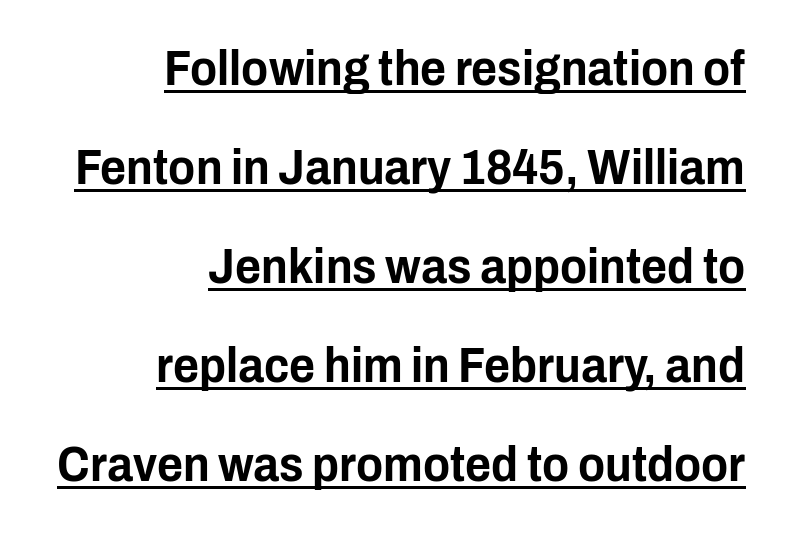
The image shows 50 px condensed sans-serif type, upright; set right-aligned, loose line spacing (1.98x), normal letter spacing, underlined; low stroke contrast and a medium x-height.
